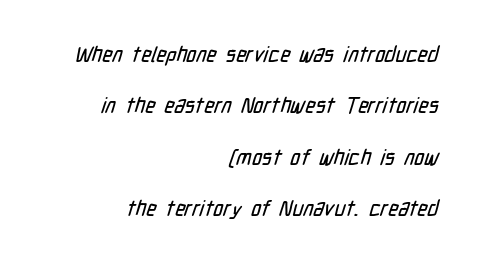
The image shows 21 px text type; set right-aligned, loose line spacing (2.45x), normal letter spacing, not underlined.
